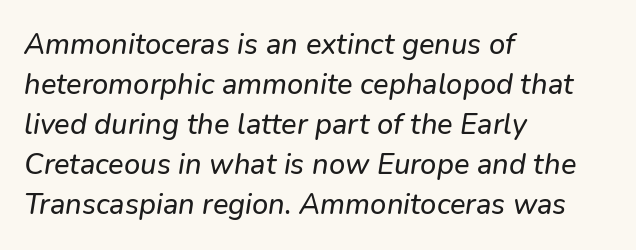
How are the letters spaced? Ordinarily, with no added tracking. The strip under each line holds only bare page. A typesetter would call this leading conventional body-copy spacing. Emphasis-style slanted type is in use. Proportional: the letters do not fall into vertical columns. Line beginnings align vertically; line endings do not.
